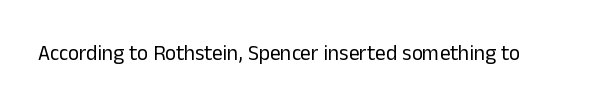
The passage shown is not underscored anywhere. The font's upright variant was chosen for this text. Stems here are at most as thick as an everyday book face. Observe the ordinary spacing: letters are neighbours, not strangers.
